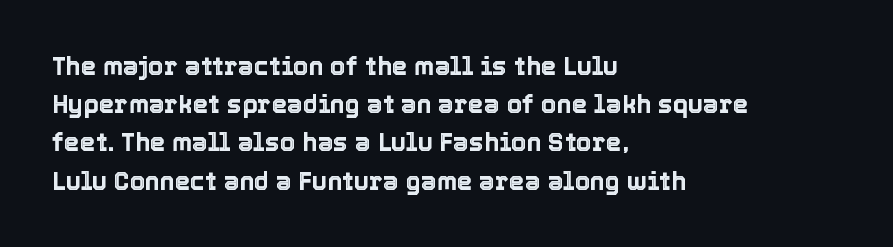
{"italic": "no", "underline": "no", "align": "left", "line_spacing": "normal", "line_spacing_ratio": 1.53, "letter_spacing": "normal", "letter_spacing_em": 0.0, "glyph_px": 25}
